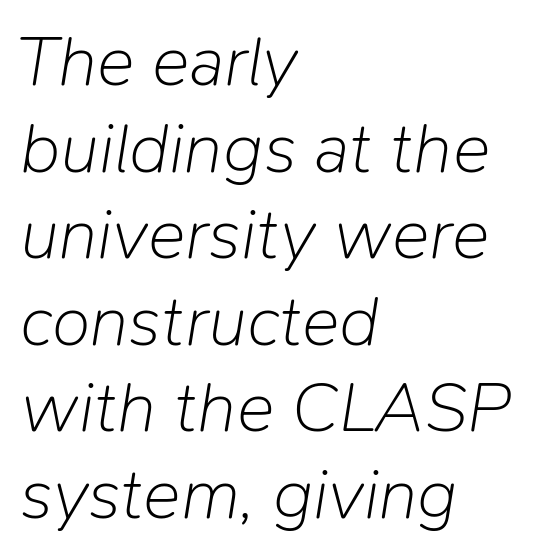
One-word summary of the alignment: left. Each letter keeps its own natural width here, so spacing adapts to shape. Compared with ordinary roman type, these characters are visibly tilted. Nobody touched the tracking dial on this one. Heaviness? Minimal to ordinary, like unemphasized prose.
